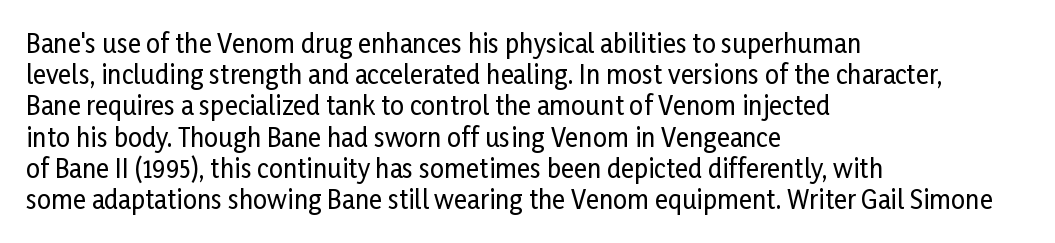
{"italic": "no", "underline": "no", "align": "left", "line_spacing": "normal", "line_spacing_ratio": 1.25, "letter_spacing": "normal", "letter_spacing_em": 0.0, "glyph_px": 25}
